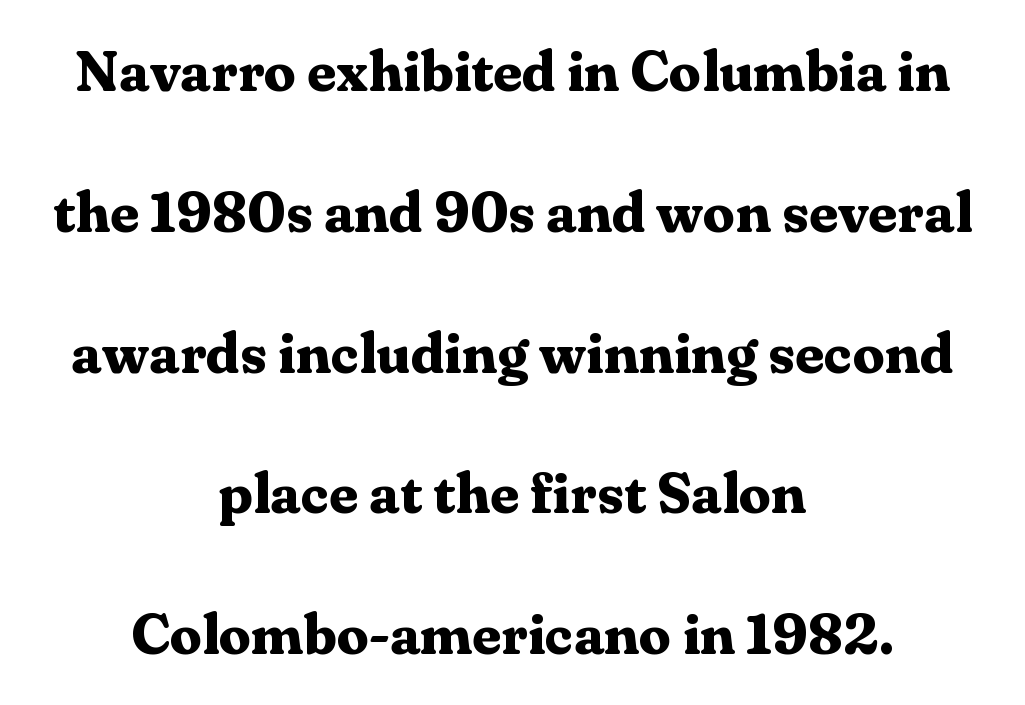
Q: Is the text bold? A: Yes.
Q: Is the text italic (slanted)? A: No, it is upright.
Q: Is the typeface a serif or a sans-serif typeface? A: Serif.
Q: Is the text underlined? A: No.
Q: How is the paragraph aligned? A: Centered.
Q: Is the spacing between letters normal or unusually wide? A: Normal.
Q: Is the spacing between lines tight, normal or loose? A: Loose.
Q: Width (condensed, normal, or wide)? A: Normal.
Q: Stroke contrast? A: Medium.
Q: x-height? A: Medium.
Q: Monospaced? A: No.
